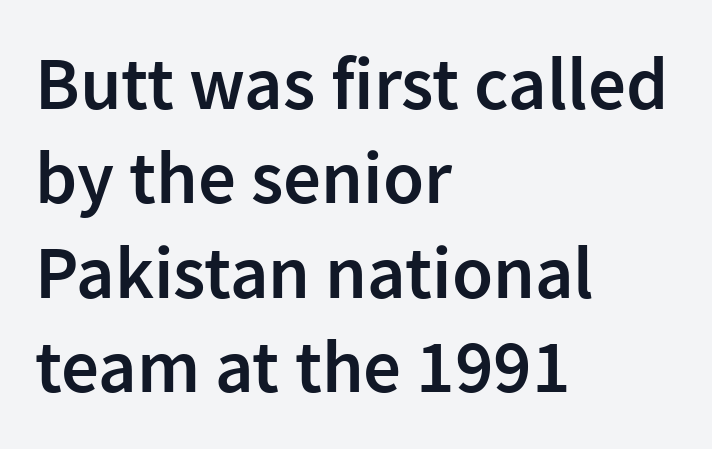
Q: Is the text bold? A: Semi-bold.
Q: Is the text italic (slanted)? A: No, it is upright.
Q: Is the typeface a serif or a sans-serif typeface? A: Sans-serif.
Q: Is the text underlined? A: No.
Q: How is the paragraph aligned? A: Left-aligned.
Q: Is the spacing between letters normal or unusually wide? A: Normal.
Q: Is the spacing between lines tight, normal or loose? A: Normal.
Q: Width (condensed, normal, or wide)? A: Normal.
Q: Stroke contrast? A: Low.
Q: x-height? A: Medium.
Q: Monospaced? A: No.
